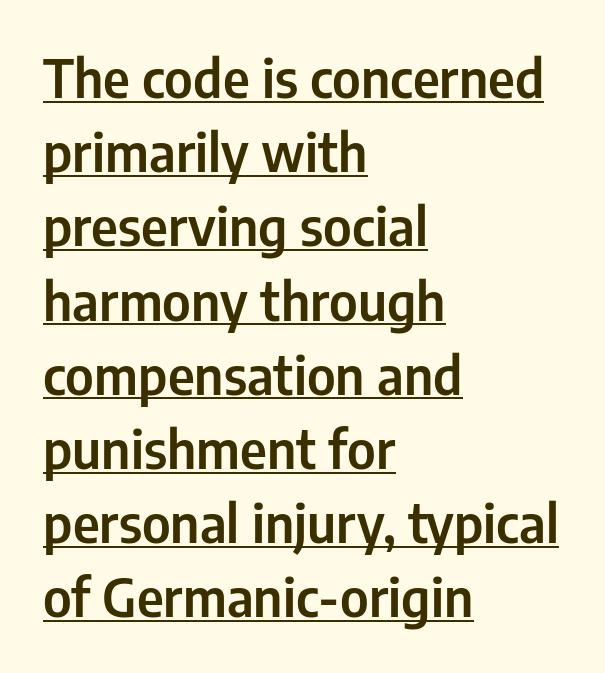
The designer went with a sans here, leaving each stem footless. Is this a fixed-width face? No — the glyphs have proportional, varying widths. Casual observation: everything's shoved over to the left. The designer left line spacing at the default. In terms of posture, this sample is upright. Caption: standard tracking, unaltered.
